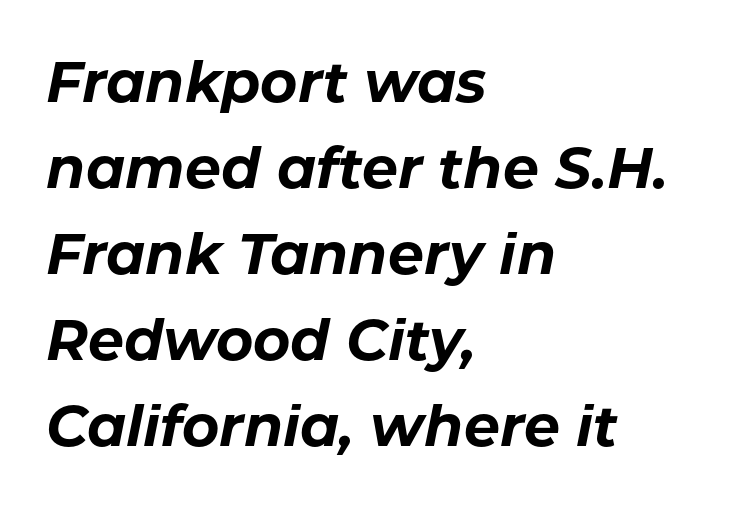
The image shows 57 px bold type, italic (leaning right); set left-aligned, normal line spacing (1.51x), normal letter spacing, not underlined; low stroke contrast and a medium x-height.
